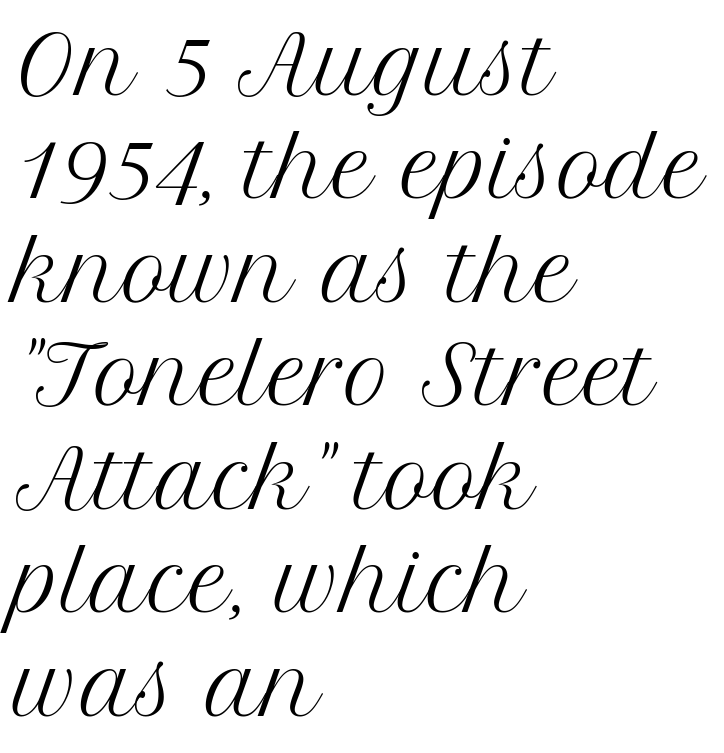
The image shows 79 px regular-weight type; set left-aligned, normal line spacing (1.31x), normal letter spacing, not underlined; medium stroke contrast and a medium x-height.
